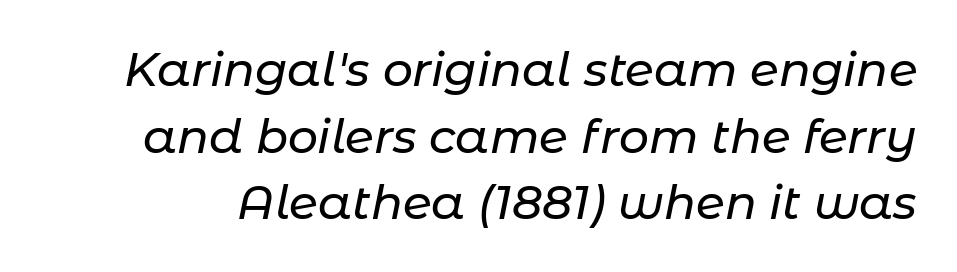
Underline: absent. The rendering applies a slant to the glyphs. Glyph-to-glyph distance matches everyday printed text. The block of text has a typical density, with ordinary space between rows. Character widths vary here, with narrow letters taking less room than wide ones.
